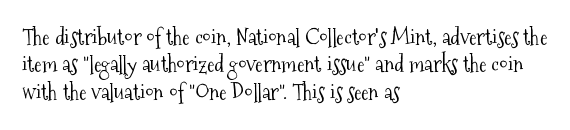
{"italic": "no", "bold": "no", "underline": "no", "align": "left", "line_spacing": "normal", "line_spacing_ratio": 1.25, "letter_spacing": "normal", "letter_spacing_em": 0.0, "glyph_px": 22}
